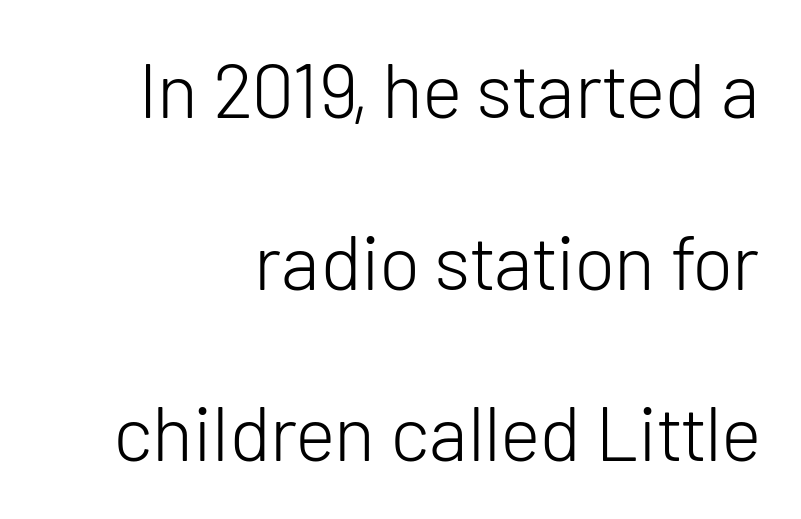
{"serif": "no", "italic": "no", "bold": "no", "weight": "light", "width": "normal", "stroke_contrast": "low", "x_height": "medium", "monospaced": "no", "underline": "no", "align": "right", "line_spacing": "loose", "line_spacing_ratio": 2.23, "letter_spacing": "normal", "letter_spacing_em": 0.0, "glyph_px": 77}
